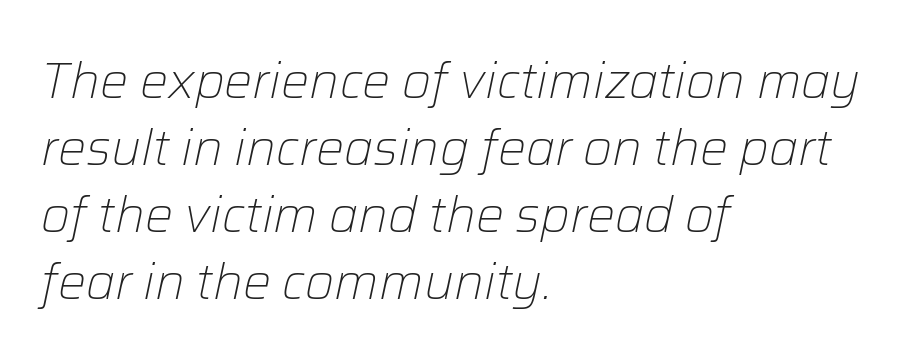
{"italic": "yes", "lean": "right", "slant_degrees": 12, "bold": "no", "weight": "light", "width": "normal", "stroke_contrast": "low", "x_height": "medium", "monospaced": "no", "underline": "no", "align": "left", "line_spacing": "normal", "line_spacing_ratio": 1.34, "letter_spacing": "normal", "letter_spacing_em": 0.0, "glyph_px": 50}
